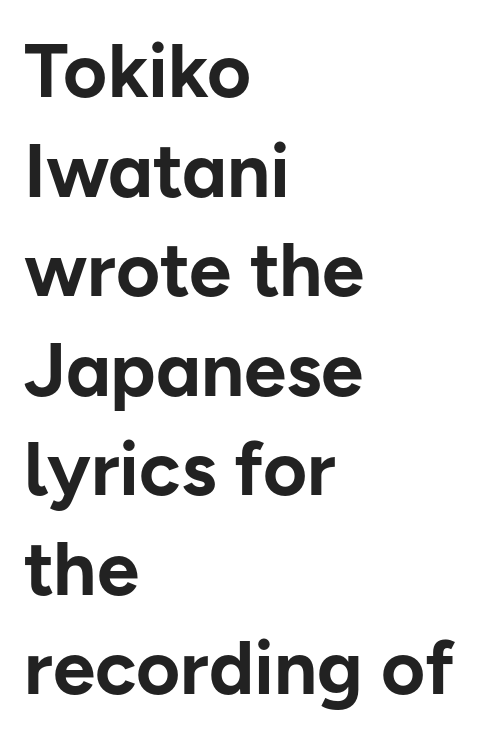
{"serif": "no", "italic": "no", "bold": "yes", "weight": "bold", "width": "normal", "stroke_contrast": "low", "x_height": "medium", "monospaced": "no", "underline": "no", "align": "left", "line_spacing": "normal", "line_spacing_ratio": 1.31, "letter_spacing": "normal", "letter_spacing_em": 0.0, "glyph_px": 76}
